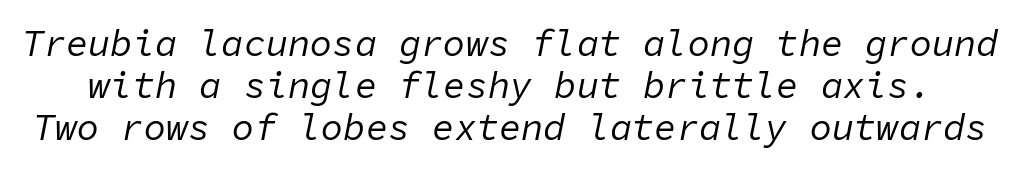
{"italic": "yes", "lean": "right", "slant_degrees": 11, "bold": "no", "weight": "regular", "width": "normal", "stroke_contrast": "low", "x_height": "medium", "monospaced": "yes", "underline": "no", "line_spacing": "tight", "line_spacing_ratio": 1.14, "letter_spacing": "normal", "letter_spacing_em": 0.0, "glyph_px": 37}
